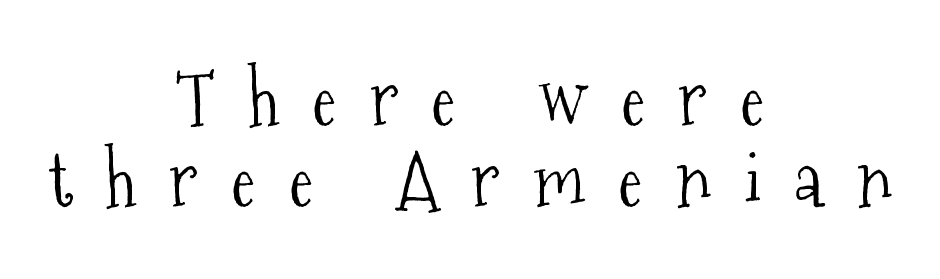
Q: Is the text bold? A: No.
Q: Is the text italic (slanted)? A: No, it is upright.
Q: Is the typeface a serif or a sans-serif typeface? A: Serif.
Q: Is the text underlined? A: No.
Q: How is the paragraph aligned? A: Centered.
Q: Is the spacing between letters normal or unusually wide? A: Unusually wide.
Q: Is the spacing between lines tight, normal or loose? A: Tight.
Q: Width (condensed, normal, or wide)? A: Condensed.
Q: Stroke contrast? A: Medium.
Q: x-height? A: Medium.
Q: Monospaced? A: No.
